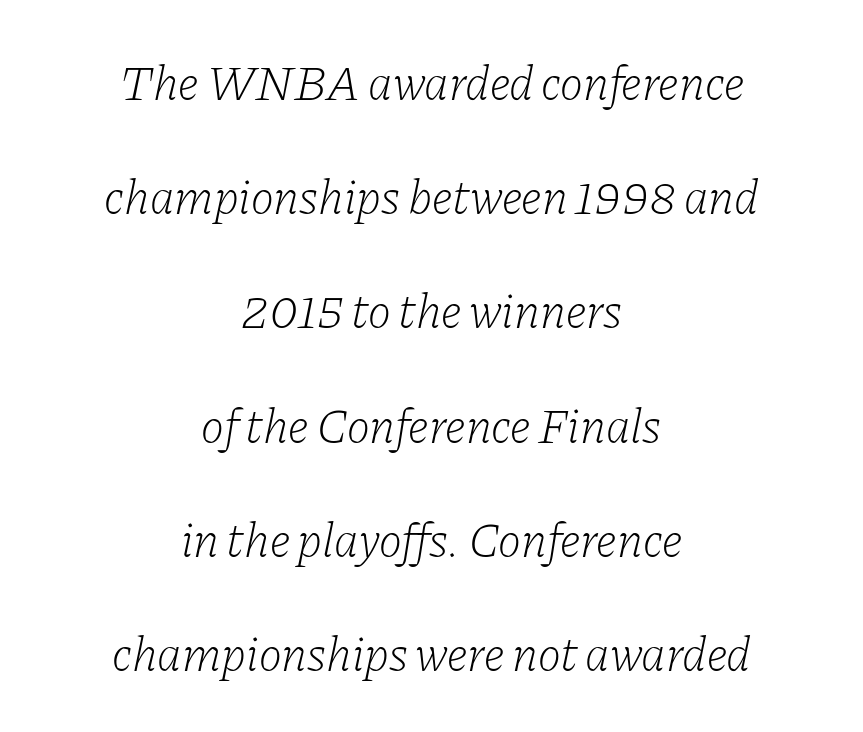
{"serif": "yes", "italic": "yes", "lean": "right", "slant_degrees": 11, "bold": "no", "weight": "light", "width": "normal", "stroke_contrast": "low", "x_height": "medium", "monospaced": "no", "underline": "no", "align": "center", "line_spacing": "loose", "line_spacing_ratio": 2.33, "letter_spacing": "normal", "letter_spacing_em": 0.0, "glyph_px": 49}
